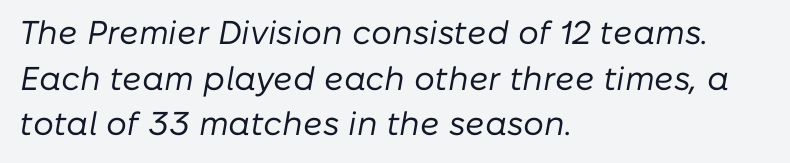
Q: Is the text bold? A: No.
Q: Is the text italic (slanted)? A: Yes, it leans right by about 10 degrees.
Q: Is the text underlined? A: No.
Q: How is the paragraph aligned? A: Left-aligned.
Q: Is the spacing between letters normal or unusually wide? A: Normal.
Q: Is the spacing between lines tight, normal or loose? A: Normal.
Q: Width (condensed, normal, or wide)? A: Normal.
Q: Stroke contrast? A: Low.
Q: x-height? A: Medium.
Q: Monospaced? A: No.
